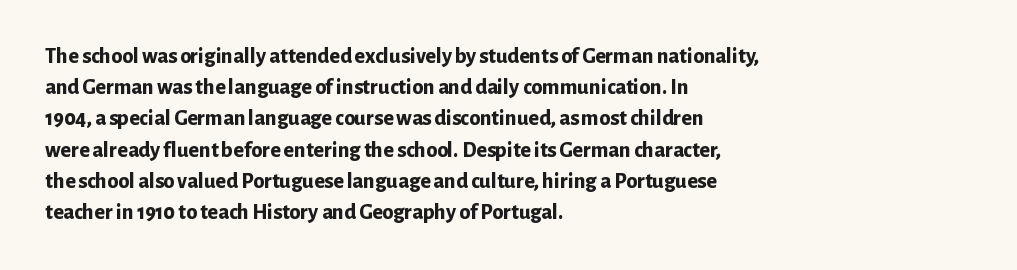
The image shows 22 px bold type, upright; set left-aligned, normal line spacing (1.42x), normal letter spacing, not underlined.
